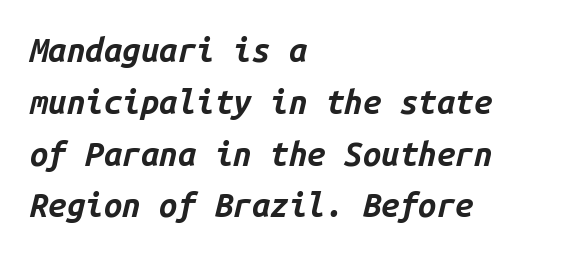
{"italic": "yes", "lean": "right", "slant_degrees": 14, "bold": "yes", "weight": "bold", "width": "normal", "stroke_contrast": "low", "x_height": "medium", "monospaced": "yes", "underline": "no", "align": "left", "line_spacing": "normal", "line_spacing_ratio": 1.57, "letter_spacing": "normal", "letter_spacing_em": 0.0, "glyph_px": 33}
